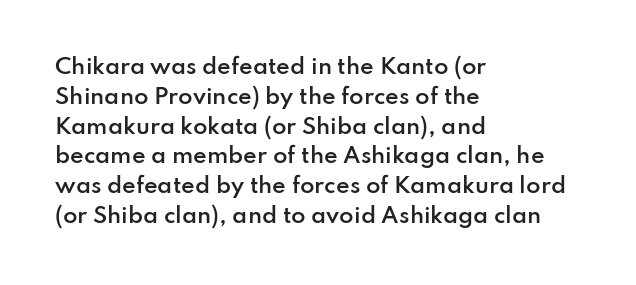
Every row of glyphs begins at an identical x-position on the left. Underlining? Definitely not there. What's the leading like? Ordinary, nothing unusual. The tracking reads as untouched default to a designer's eye. A fair bit of extra ink — the face is semibold, not bold.
